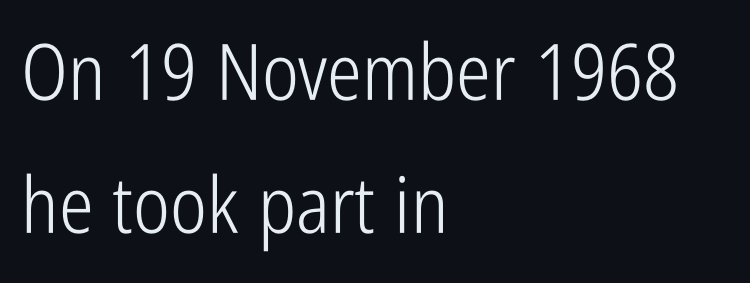
These lines were composed using upright roman letters. The letters advance in unequal steps, a hallmark of proportional type. Descenders are the only things crossing below the line. Inter-character spacing is left at the font's built-in metrics. Which margin do the lines hug? The left one — the right edge is uneven. The letters look calm and open, with moderate or lighter stems.
